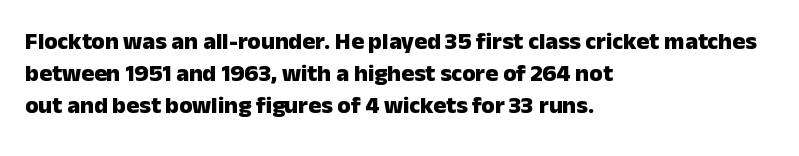
The image shows 24 px bold type, upright; set left-aligned, normal line spacing (1.34x), normal letter spacing, not underlined.
